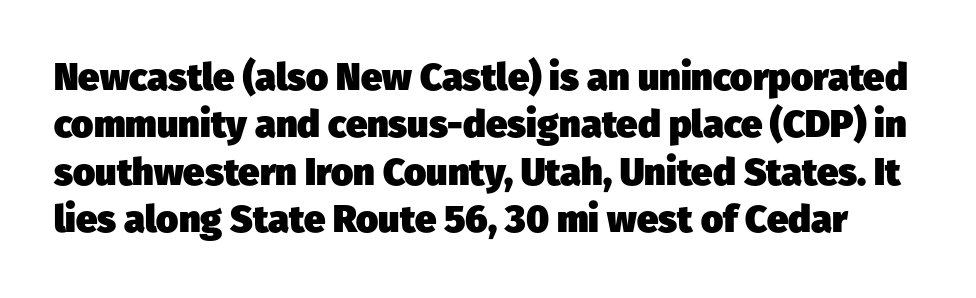
{"serif": "no", "bold": "yes", "weight": "heavy", "width": "normal", "stroke_contrast": "low", "x_height": "medium", "monospaced": "no", "underline": "no", "line_spacing": "normal", "line_spacing_ratio": 1.25, "letter_spacing": "normal", "letter_spacing_em": 0.0, "glyph_px": 38}
